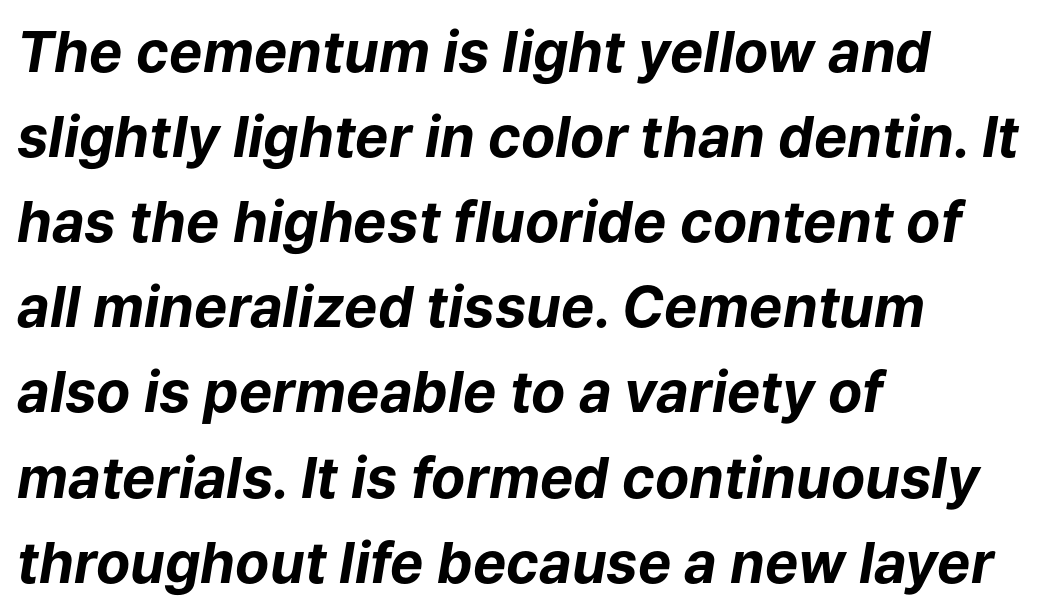
Thick stems and heavy bowls — unmistakably bold. The axis of the letterforms is tilted away from vertical. Letter spacing: default. The face used here is proportionally spaced, like ordinary book or web type. The rendering uses a moderate line-height, typical for paragraphs. Every row of glyphs begins at an identical x-position on the left.
